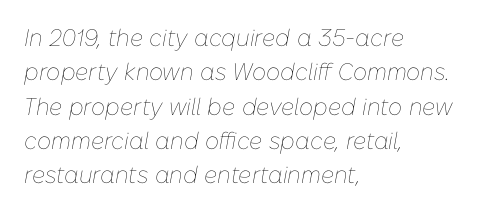
The image shows 24 px text type, italic (leaning right); set left-aligned, normal line spacing (1.43x), normal letter spacing, not underlined.
